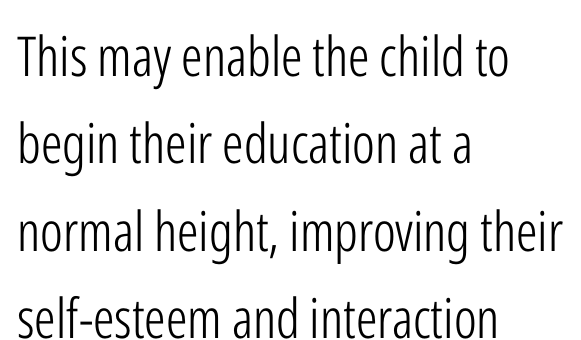
{"serif": "no", "italic": "no", "bold": "no", "weight": "light", "width": "condensed", "stroke_contrast": "low", "x_height": "medium", "monospaced": "no", "underline": "no", "align": "left", "line_spacing": "normal", "line_spacing_ratio": 1.59, "letter_spacing": "normal", "letter_spacing_em": 0.0, "glyph_px": 55}
